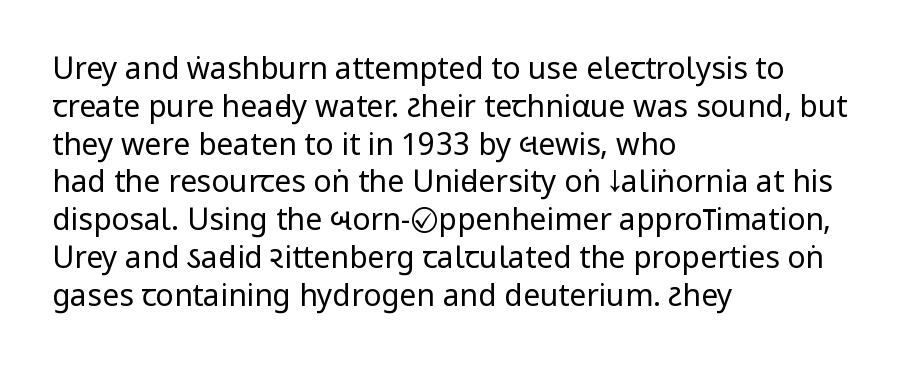
Do the letters lean? They stand straight. In CSS terms this would be text-align: left. The font sits on the lighter half of the weight spectrum, regular included. These lines are composed in type without serifs. The rendering uses natural spacing where letterforms have individual widths. Here the glyphs are tracked normally, forming tight word shapes.
